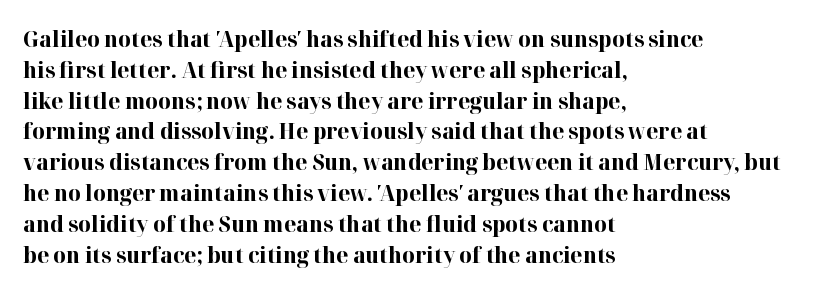
{"italic": "no", "bold": "yes", "underline": "no", "align": "left", "line_spacing": "normal", "line_spacing_ratio": 1.4, "letter_spacing": "normal", "letter_spacing_em": 0.0, "glyph_px": 22}
